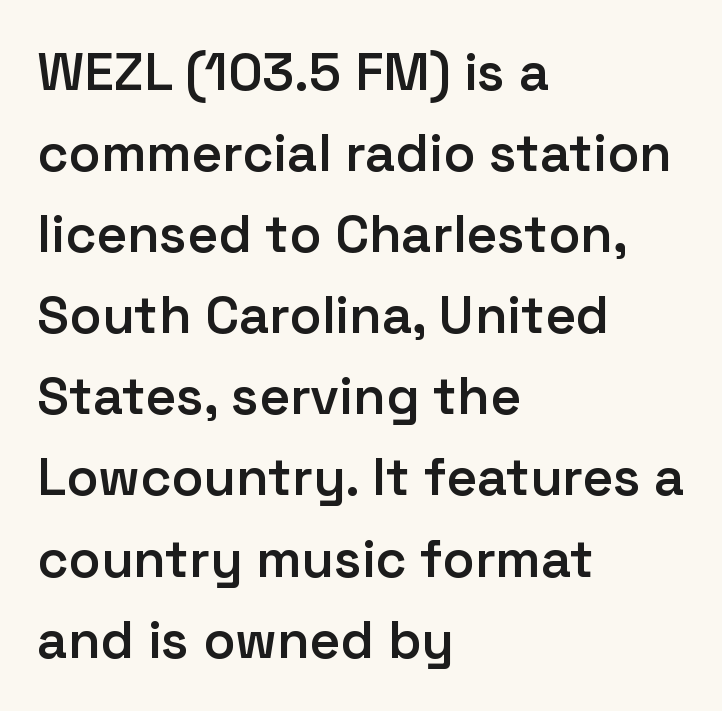
{"serif": "no", "italic": "no", "bold": "semi", "weight": "semibold", "width": "normal", "stroke_contrast": "low", "x_height": "medium", "monospaced": "no", "underline": "no", "align": "left", "line_spacing": "normal", "line_spacing_ratio": 1.53, "letter_spacing": "normal", "letter_spacing_em": 0.0, "glyph_px": 53}
